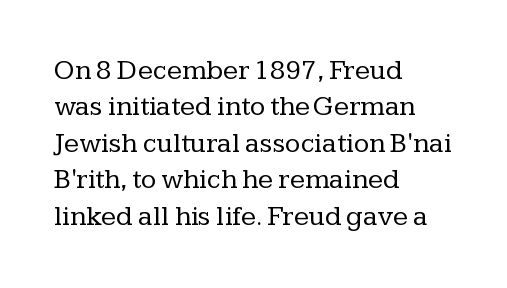
{"serif": "yes", "italic": "no", "bold": "no", "weight": "regular", "width": "normal", "stroke_contrast": "low", "x_height": "medium", "monospaced": "no", "underline": "no", "align": "left", "line_spacing": "normal", "line_spacing_ratio": 1.3, "letter_spacing": "normal", "letter_spacing_em": 0.0, "glyph_px": 28}
